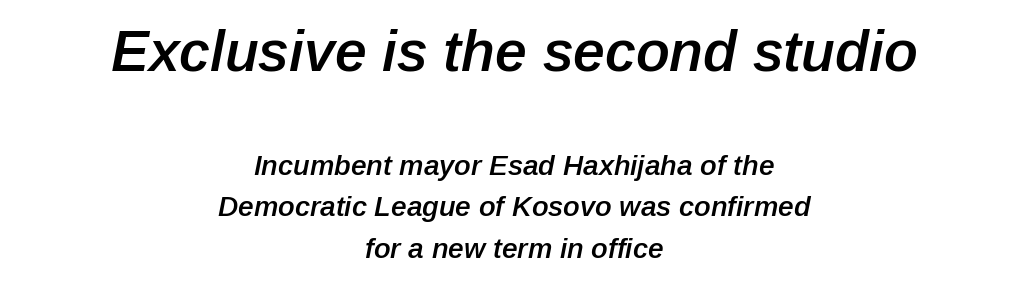
Q: Is the text bold? A: Semi-bold.
Q: Is the text italic (slanted)? A: Yes, it leans right by about 12 degrees.
Q: Is the text underlined? A: No.
Q: How is the paragraph aligned? A: Centered.
Q: Is the spacing between letters normal or unusually wide? A: Normal.
Q: Is the spacing between lines tight, normal or loose? A: Normal.
Q: Which block of text is set in a larger size, the first (top) or the second (bottom)? A: The first (top) one.
Q: Width (condensed, normal, or wide)? A: Normal.
Q: Stroke contrast? A: Low.
Q: x-height? A: Medium.
Q: Monospaced? A: No.
